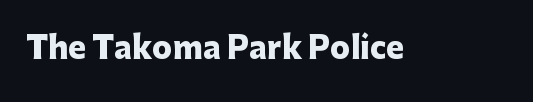
A typesetter would call this proportional, since set widths differ per character. Rule under the text: the space is simply empty. Nope, no serifs anywhere on these letters. Does the lettering tilt? It doesn't — this is upright. Spacing between characters is what you'd get straight out of the box. Emphasis by weight is at full strength: bold.
